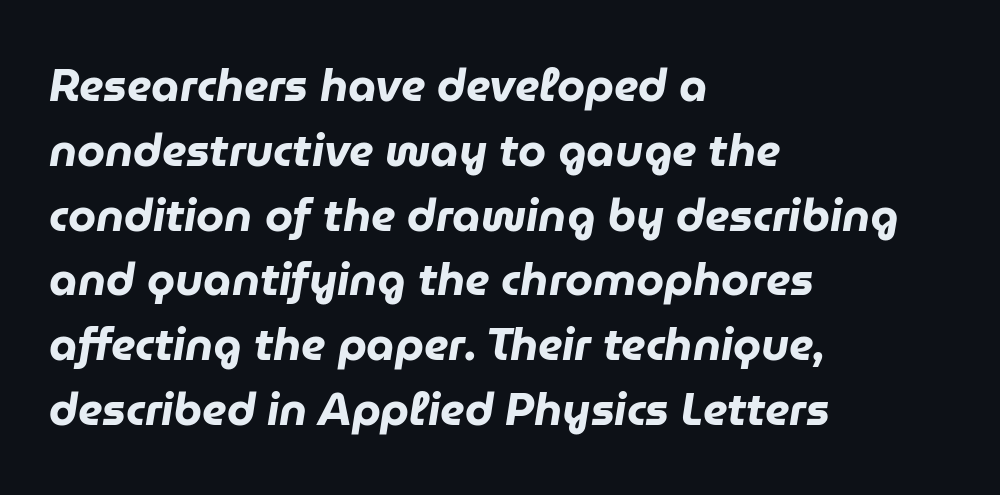
{"italic": "yes", "lean": "right", "slant_degrees": 9, "bold": "yes", "weight": "heavy", "width": "normal", "stroke_contrast": "low", "x_height": "medium", "monospaced": "no", "underline": "no", "align": "left", "line_spacing": "normal", "line_spacing_ratio": 1.44, "letter_spacing": "normal", "letter_spacing_em": 0.0, "glyph_px": 45}
